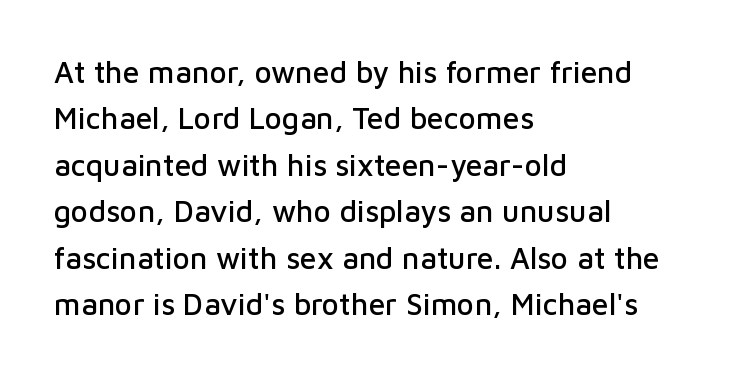
The words here are not underlined. The typography opts for an upright posture over an oblique one. What's the leading like? Ordinary, nothing unusual. A typesetter would call this proportional, since set widths differ per character.
